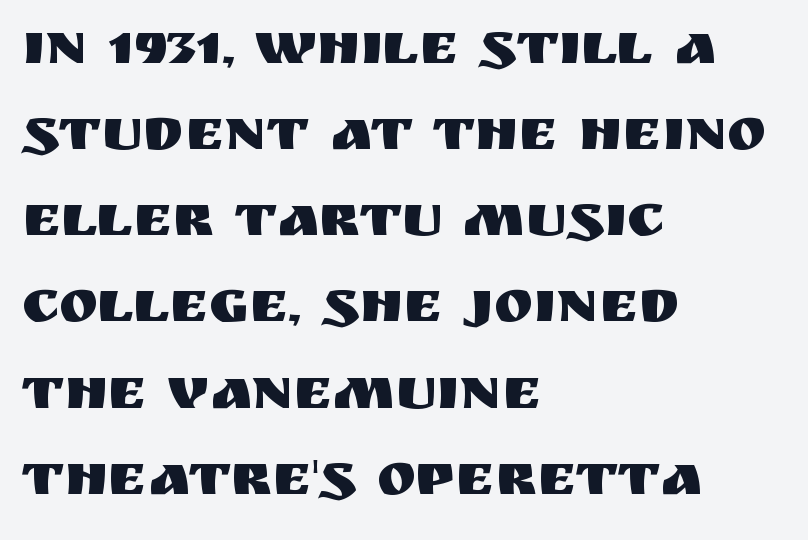
{"serif": "no", "italic": "no", "width": "normal", "stroke_contrast": "medium", "x_height": "large", "monospaced": "no", "underline": "no", "align": "left", "line_spacing": "normal", "line_spacing_ratio": 1.46, "letter_spacing": "normal", "letter_spacing_em": 0.0, "glyph_px": 59}
